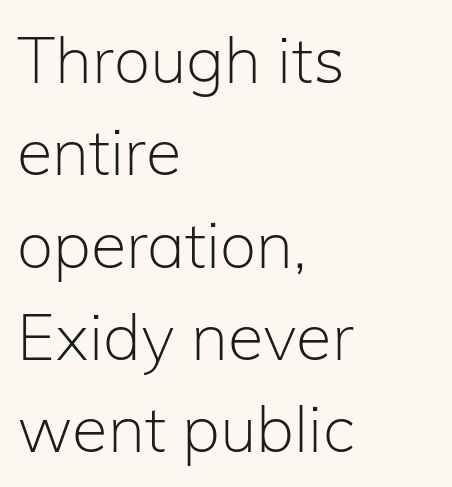
{"serif": "no", "italic": "no", "bold": "no", "weight": "light", "width": "normal", "stroke_contrast": "low", "x_height": "medium", "monospaced": "no", "underline": "no", "align": "left", "line_spacing": "normal", "line_spacing_ratio": 1.42, "letter_spacing": "normal", "letter_spacing_em": 0.0, "glyph_px": 65}
